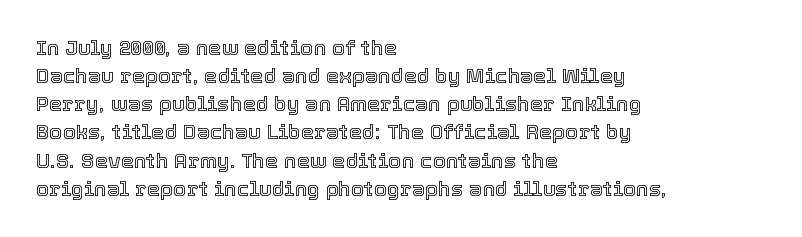
The image shows 21 px text type, upright; set left-aligned, normal line spacing (1.34x), normal letter spacing, not underlined.
